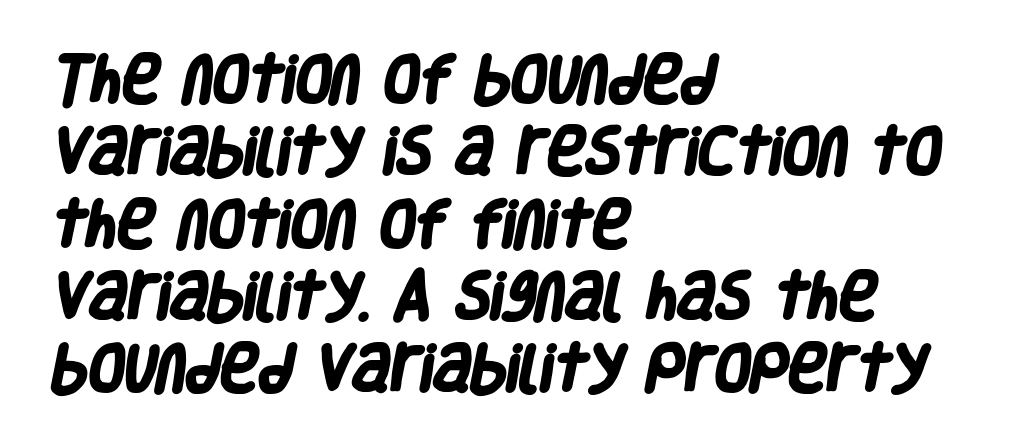
Q: Is the text bold? A: Yes.
Q: Is the typeface a serif or a sans-serif typeface? A: Sans-serif.
Q: Is the text underlined? A: No.
Q: How is the paragraph aligned? A: Left-aligned.
Q: Is the spacing between letters normal or unusually wide? A: Normal.
Q: Is the spacing between lines tight, normal or loose? A: Normal.
Q: Width (condensed, normal, or wide)? A: Condensed.
Q: Stroke contrast? A: Low.
Q: x-height? A: Large.
Q: Monospaced? A: No.
